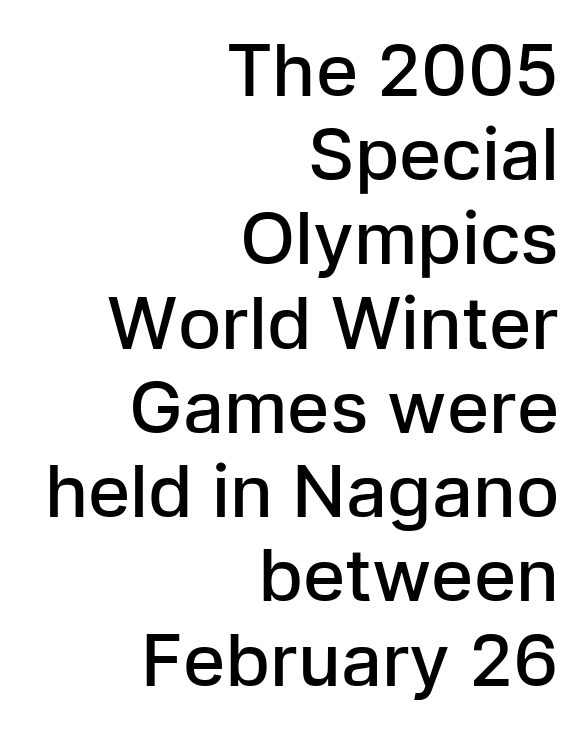
Q: Is the text bold? A: Semi-bold.
Q: Is the text italic (slanted)? A: No, it is upright.
Q: Is the typeface a serif or a sans-serif typeface? A: Sans-serif.
Q: Is the text underlined? A: No.
Q: How is the paragraph aligned? A: Right-aligned.
Q: Is the spacing between letters normal or unusually wide? A: Normal.
Q: Width (condensed, normal, or wide)? A: Normal.
Q: Stroke contrast? A: Low.
Q: x-height? A: Medium.
Q: Monospaced? A: No.
